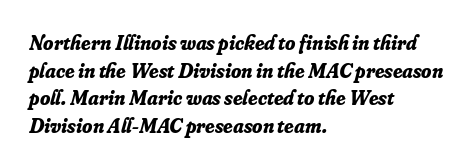
Q: Is the text bold? A: Yes.
Q: Is the text italic (slanted)? A: Yes, it leans right by about 16 degrees.
Q: Is the text underlined? A: No.
Q: How is the paragraph aligned? A: Left-aligned.
Q: Is the spacing between letters normal or unusually wide? A: Normal.
Q: Is the spacing between lines tight, normal or loose? A: Normal.
